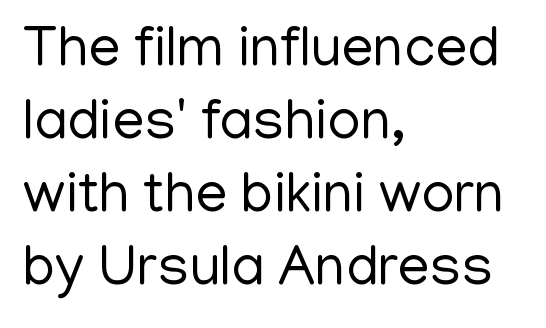
{"serif": "no", "italic": "no", "bold": "no", "weight": "regular", "width": "normal", "stroke_contrast": "low", "x_height": "medium", "monospaced": "no", "underline": "no", "align": "left", "line_spacing": "normal", "line_spacing_ratio": 1.28, "letter_spacing": "normal", "letter_spacing_em": 0.0, "glyph_px": 57}
